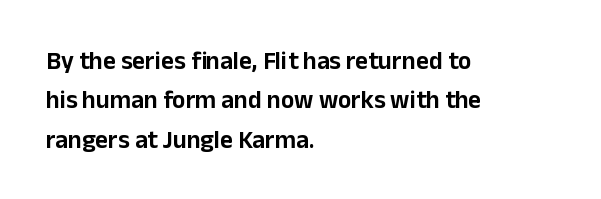
The image shows 25 px text type, upright; set left-aligned, normal line spacing (1.58x), normal letter spacing, not underlined.
